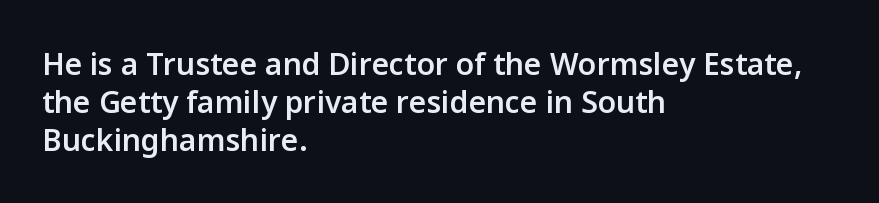
{"serif": "no", "italic": "no", "bold": "semi", "weight": "semibold", "width": "normal", "stroke_contrast": "low", "x_height": "medium", "monospaced": "no", "underline": "no", "align": "left", "line_spacing": "normal", "line_spacing_ratio": 1.27, "letter_spacing": "normal", "letter_spacing_em": 0.0, "glyph_px": 30}
